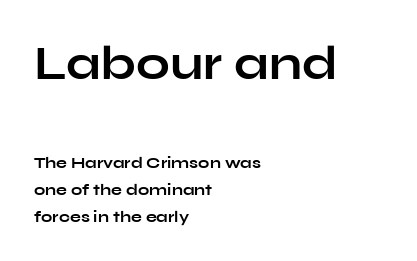
Q: Is the text bold? A: Yes.
Q: Is the text italic (slanted)? A: No, it is upright.
Q: Is the typeface a serif or a sans-serif typeface? A: Sans-serif.
Q: Is the text underlined? A: No.
Q: How is the paragraph aligned? A: Left-aligned.
Q: Is the spacing between letters normal or unusually wide? A: Normal.
Q: Is the spacing between lines tight, normal or loose? A: Normal.
Q: Which block of text is set in a larger size, the first (top) or the second (bottom)? A: The first (top) one.
Q: Width (condensed, normal, or wide)? A: Wide.
Q: Stroke contrast? A: Low.
Q: x-height? A: Medium.
Q: Monospaced? A: No.
